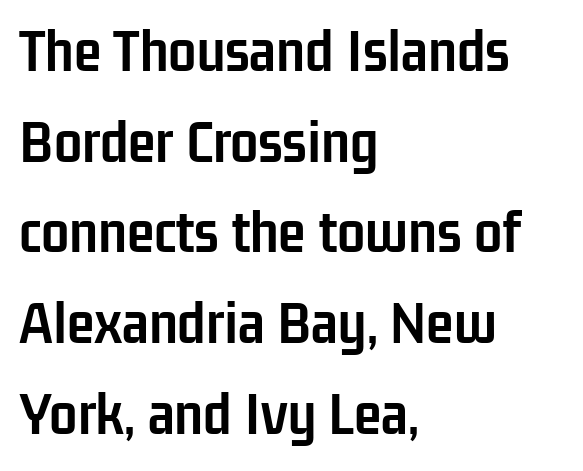
Is this a fixed-width face? No — the glyphs have proportional, varying widths. Compared with a centered layout, this one pins lines to the left instead. The space between consecutive lines is moderate. This sample uses plain, unmodified letter spacing.
